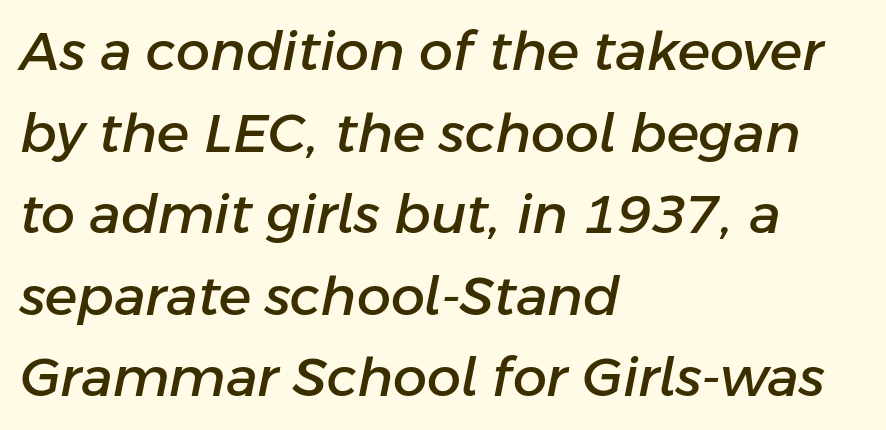
Q: Is the text italic (slanted)? A: Yes, it leans right by about 11 degrees.
Q: Is the text underlined? A: No.
Q: How is the paragraph aligned? A: Left-aligned.
Q: Is the spacing between letters normal or unusually wide? A: Normal.
Q: Is the spacing between lines tight, normal or loose? A: Normal.
Q: Width (condensed, normal, or wide)? A: Normal.
Q: Stroke contrast? A: Low.
Q: x-height? A: Medium.
Q: Monospaced? A: No.
